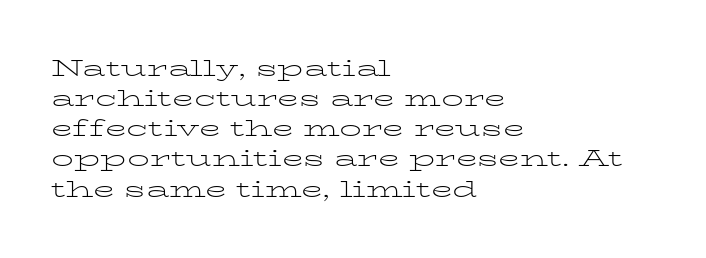
The image shows 22 px text type, upright; set left-aligned, normal line spacing (1.37x), normal letter spacing, not underlined.
